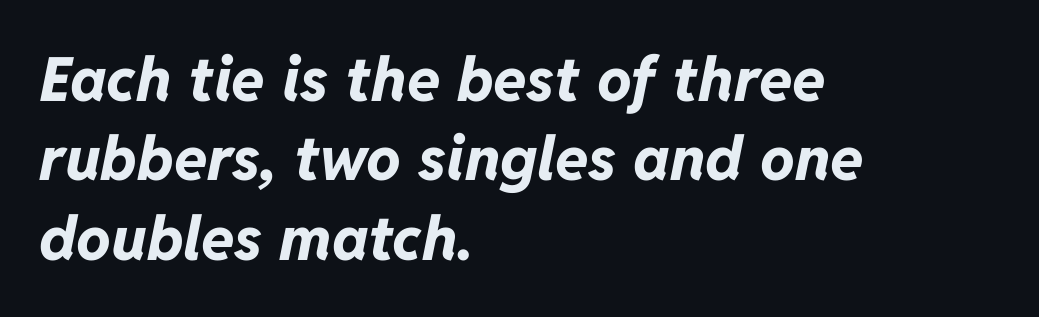
{"italic": "yes", "lean": "right", "slant_degrees": 11, "bold": "yes", "weight": "bold", "width": "normal", "stroke_contrast": "low", "x_height": "medium", "monospaced": "no", "underline": "no", "align": "left", "line_spacing": "normal", "line_spacing_ratio": 1.3, "letter_spacing": "normal", "letter_spacing_em": 0.0, "glyph_px": 61}
